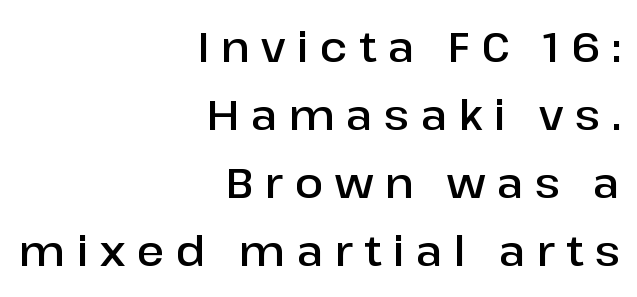
Does extra space separate the letters? Yes, quite a lot of it. Unlike italic type, these characters show no tilt at all. In terms of weight, the rendering is demibold, just under bold. You can tell from the bare stems that sans-serif type was used.
